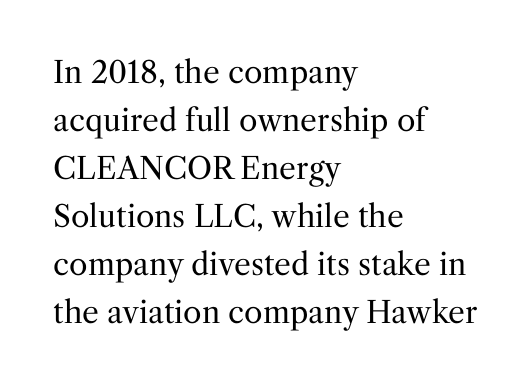
{"serif": "yes", "italic": "no", "bold": "no", "weight": "regular", "width": "normal", "stroke_contrast": "medium", "x_height": "medium", "monospaced": "no", "underline": "no", "align": "left", "line_spacing": "normal", "line_spacing_ratio": 1.6, "letter_spacing": "normal", "letter_spacing_em": 0.0, "glyph_px": 30}
